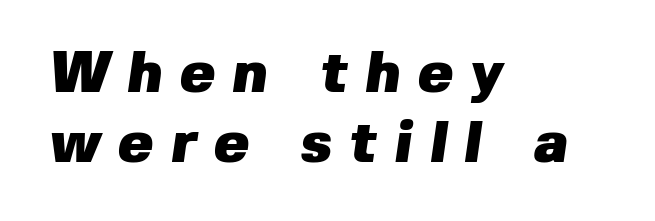
{"serif": "no", "bold": "yes", "weight": "heavy", "width": "normal", "stroke_contrast": "low", "x_height": "medium", "monospaced": "no", "underline": "no", "align": "left", "line_spacing_ratio": 1.18, "letter_spacing": "wide", "letter_spacing_em": 0.29, "glyph_px": 59}
